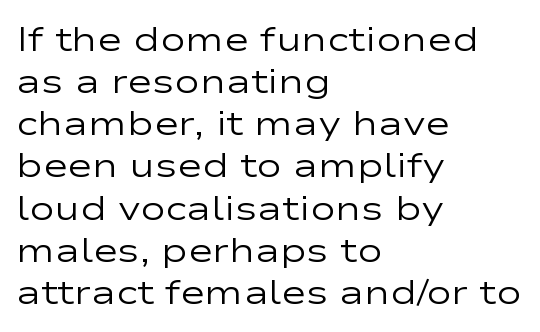
The passage shown is typed in a proportional face where columns would drift. Here the glyphs are tracked normally, forming tight word shapes. These lines stack with their left ends in a neat column. The typesetting does not lean heavy: it is not bold. The passage shown is not underscored anywhere. Check where the strokes stop: nothing finishes them off — pure sans.
